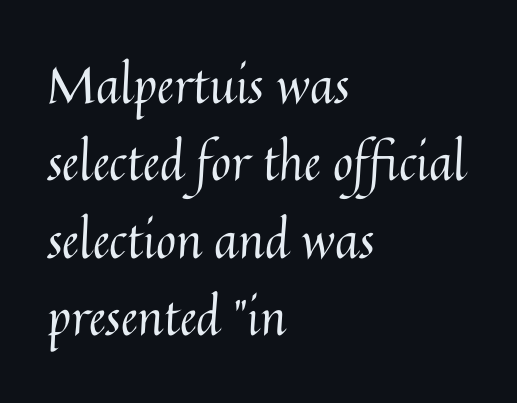
{"bold": "no", "weight": "regular", "width": "normal", "stroke_contrast": "medium", "x_height": "medium", "monospaced": "no", "underline": "no", "align": "left", "line_spacing": "normal", "line_spacing_ratio": 1.58, "letter_spacing": "normal", "letter_spacing_em": 0.0, "glyph_px": 49}
